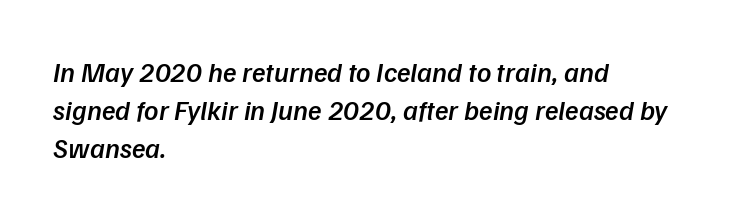
Anything drawn beneath the words? Only blank space. Note the varied advance widths — an 'i' is clearly narrower than an 'm'. In terms of letterspacing, this is plain default setting. Horizontal bands of white between lines are of average thickness. Designer's note — italics engaged.
